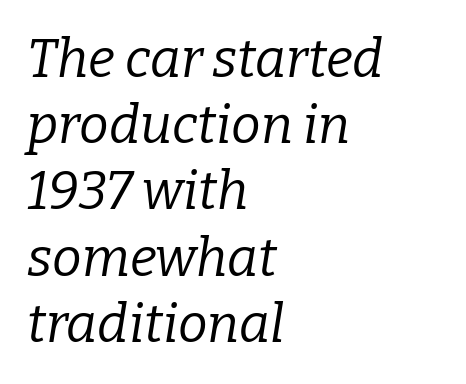
{"serif": "yes", "italic": "yes", "lean": "right", "slant_degrees": 9, "bold": "no", "weight": "regular", "width": "normal", "stroke_contrast": "low", "x_height": "medium", "monospaced": "no", "underline": "no", "align": "left", "line_spacing": "normal", "line_spacing_ratio": 1.25, "letter_spacing": "normal", "letter_spacing_em": 0.0, "glyph_px": 53}
